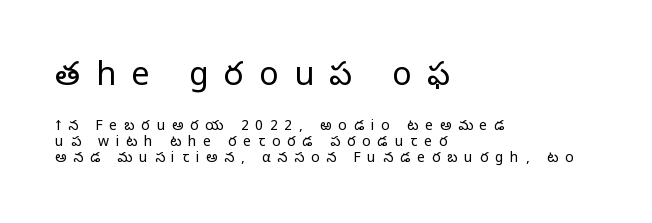
The image shows 32 px light sans-serif type, upright; set left-aligned, tight line spacing (1.14x), unusually wide letter spacing (+0.49 em), not underlined; the first (top) block is 2.29x larger; low stroke contrast and a medium x-height.
